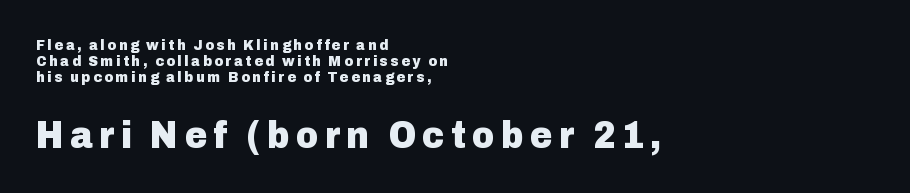
{"serif": "no", "italic": "no", "bold": "yes", "weight": "heavy", "width": "normal", "stroke_contrast": "low", "x_height": "medium", "monospaced": "no", "underline": "no", "align": "left", "line_spacing": "tight", "line_spacing_ratio": 1.06, "larger_block": "second", "size_ratio": 2.53, "glyph_px": 38}
